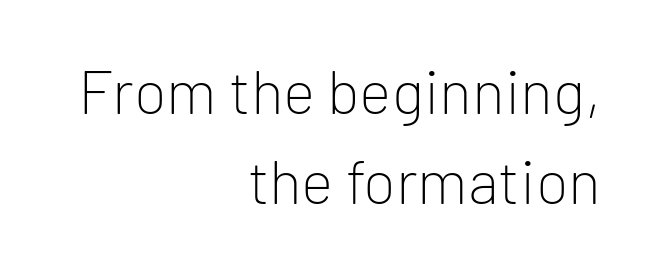
{"serif": "no", "italic": "no", "bold": "no", "weight": "light", "width": "normal", "stroke_contrast": "low", "x_height": "medium", "monospaced": "no", "underline": "no", "align": "right", "line_spacing": "normal", "line_spacing_ratio": 1.48, "letter_spacing": "normal", "letter_spacing_em": 0.0, "glyph_px": 61}
